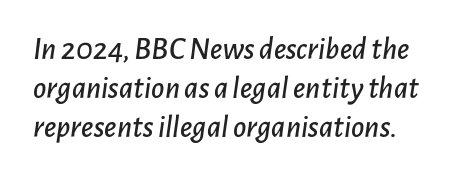
{"italic": "yes", "lean": "right", "slant_degrees": 7, "width": "normal", "stroke_contrast": "low", "x_height": "medium", "monospaced": "no", "underline": "no", "line_spacing_ratio": 1.22, "letter_spacing": "normal", "letter_spacing_em": 0.0, "glyph_px": 32}
